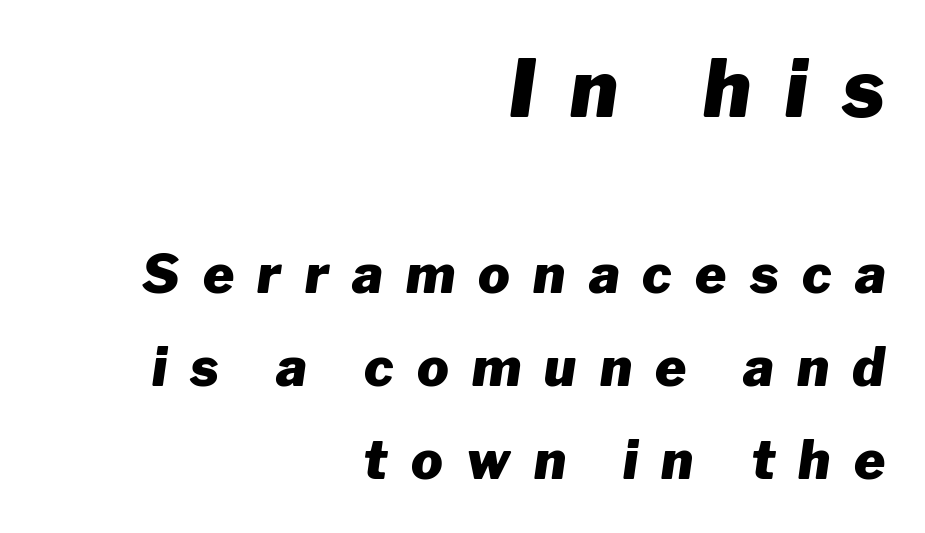
{"italic": "yes", "lean": "right", "slant_degrees": 8, "bold": "yes", "weight": "heavy", "width": "normal", "stroke_contrast": "low", "x_height": "medium", "monospaced": "no", "underline": "no", "align": "right", "line_spacing_ratio": 1.75, "letter_spacing": "wide", "letter_spacing_em": 0.44, "larger_block": "first", "size_ratio": 1.49, "glyph_px": 79}
